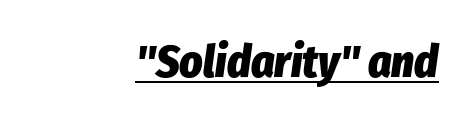
Right-aligned paragraph, ragged on the left. The letters are slanted; this is an italic face. No extra tracking has been applied to these lines. The letters are bold, with thick, heavy strokes.
